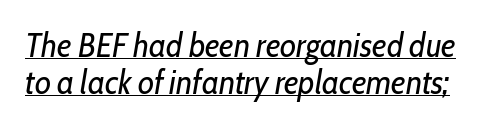
The image shows 33 px regular-weight, condensed type, italic (leaning right); set tight line spacing (1.12x), normal letter spacing, underlined; low stroke contrast and a medium x-height.
